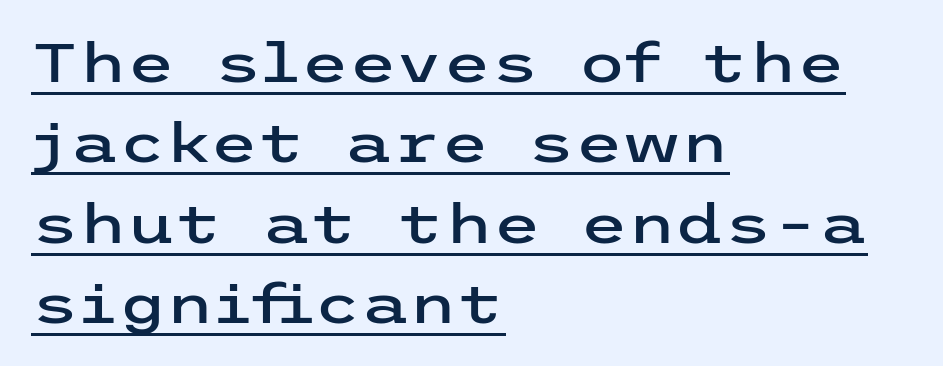
These characters rest on top of a visible drawn line. The axis of the letterforms is exactly vertical. The type is set solid horizontally, with unmodified tracking. The rows are spaced the way most documents space them. Visually the block forms a straight wall on the left and a jagged coastline on the right.
